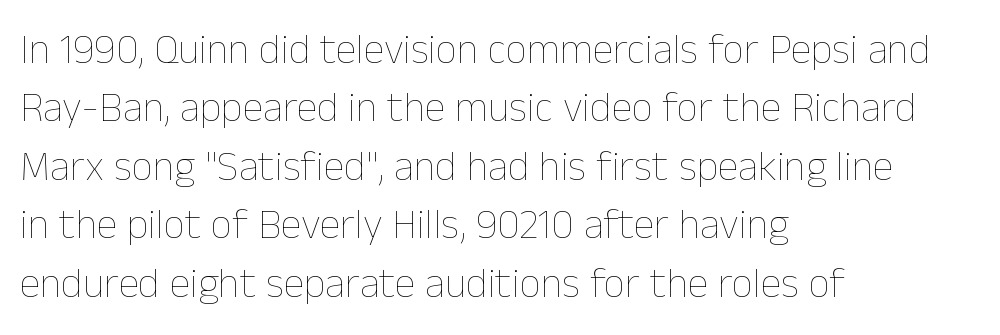
The compositor pushed each line to the left boundary. Compared with a typical body face, this is equally light or lighter still. The designer left line spacing at the default. Spacing between characters is what you'd get straight out of the box. Here the designer chose a conventional face with non-uniform glyph widths.
